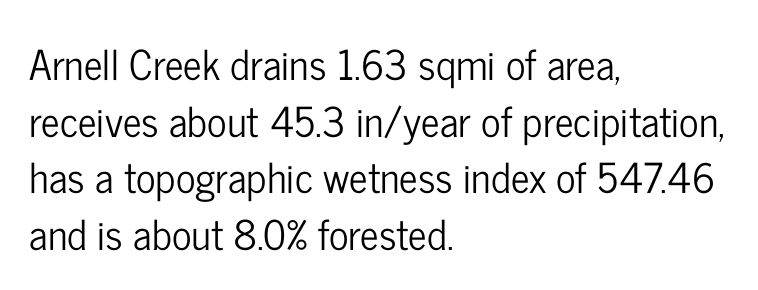
Tracking here is standard; glyphs follow each other at the usual distance. Grotesque or geometric, the face here clearly has no serifs. The letters advance in unequal steps, a hallmark of proportional type. One-word summary of the alignment: left.
